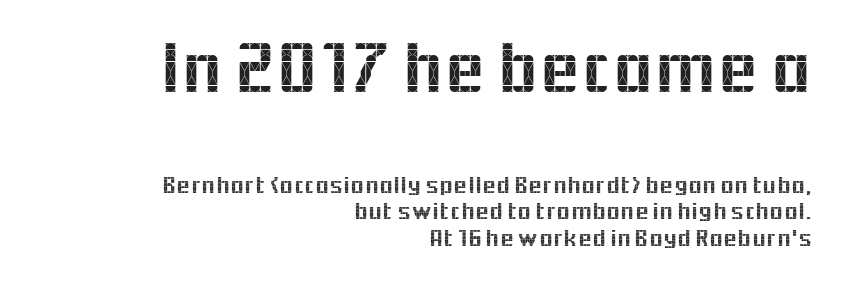
The image shows 74 px sans-serif type, upright; set right-aligned, tight line spacing (1.06x), normal letter spacing, not underlined; the first (top) block is 2.96x larger; a medium x-height.
